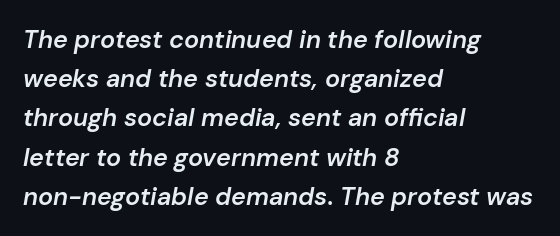
Q: Is the text bold? A: Semi-bold.
Q: Is the text italic (slanted)? A: Yes, it leans right by about 10 degrees.
Q: Is the text underlined? A: No.
Q: How is the paragraph aligned? A: Left-aligned.
Q: Is the spacing between letters normal or unusually wide? A: Normal.
Q: Is the spacing between lines tight, normal or loose? A: Normal.
